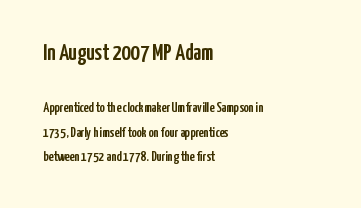
Glance below the letters and you will spot only blank space. Posture: upright roman. Caption: upper text group enlarged, lower text group reduced. Layout note: lines flush left.
